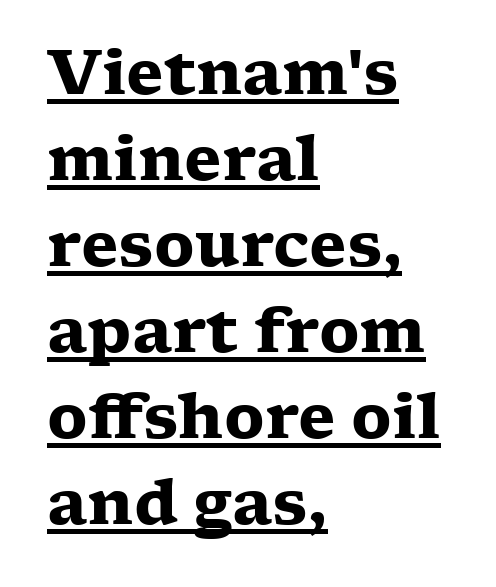
Q: Is the text bold? A: Yes.
Q: Is the text italic (slanted)? A: No, it is upright.
Q: Is the typeface a serif or a sans-serif typeface? A: Serif.
Q: Is the text underlined? A: Yes.
Q: How is the paragraph aligned? A: Left-aligned.
Q: Is the spacing between letters normal or unusually wide? A: Normal.
Q: Is the spacing between lines tight, normal or loose? A: Normal.
Q: Width (condensed, normal, or wide)? A: Wide.
Q: Stroke contrast? A: Low.
Q: x-height? A: Medium.
Q: Monospaced? A: No.
